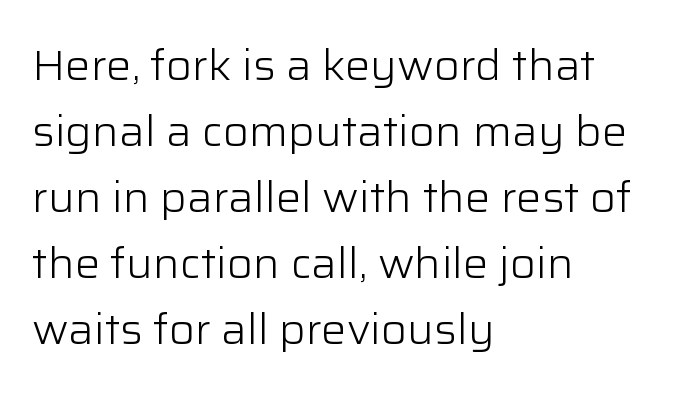
Q: Is the text bold? A: No.
Q: Is the text italic (slanted)? A: No, it is upright.
Q: Is the typeface a serif or a sans-serif typeface? A: Sans-serif.
Q: Is the text underlined? A: No.
Q: How is the paragraph aligned? A: Left-aligned.
Q: Is the spacing between letters normal or unusually wide? A: Normal.
Q: Is the spacing between lines tight, normal or loose? A: Normal.
Q: Width (condensed, normal, or wide)? A: Normal.
Q: Stroke contrast? A: Low.
Q: x-height? A: Medium.
Q: Monospaced? A: No.
